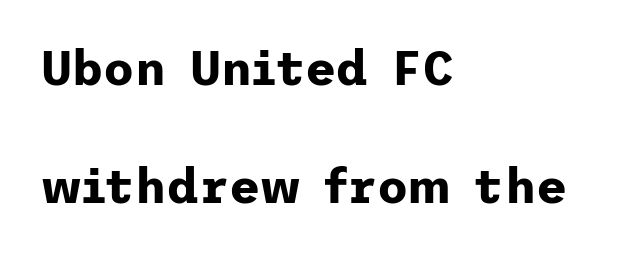
Q: Is the text bold? A: Yes.
Q: Is the text italic (slanted)? A: No, it is upright.
Q: Is the typeface a serif or a sans-serif typeface? A: Sans-serif.
Q: Is the text underlined? A: No.
Q: How is the paragraph aligned? A: Left-aligned.
Q: Is the spacing between letters normal or unusually wide? A: Normal.
Q: Is the spacing between lines tight, normal or loose? A: Loose.
Q: Width (condensed, normal, or wide)? A: Normal.
Q: Stroke contrast? A: Low.
Q: x-height? A: Medium.
